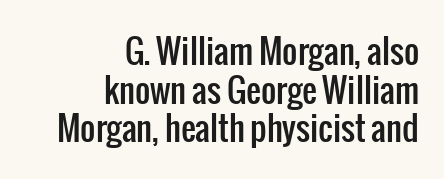
Q: Is the text italic (slanted)? A: No, it is upright.
Q: Is the typeface a serif or a sans-serif typeface? A: Sans-serif.
Q: Is the text underlined? A: No.
Q: How is the paragraph aligned? A: Right-aligned.
Q: Is the spacing between letters normal or unusually wide? A: Normal.
Q: Width (condensed, normal, or wide)? A: Condensed.
Q: Stroke contrast? A: Low.
Q: x-height? A: Medium.
Q: Monospaced? A: No.
